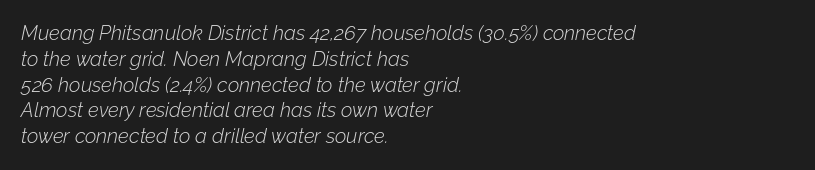
{"italic": "yes", "lean": "right", "slant_degrees": 12, "bold": "no", "underline": "no", "align": "left", "line_spacing": "normal", "line_spacing_ratio": 1.29, "letter_spacing": "normal", "letter_spacing_em": 0.0, "glyph_px": 20}
